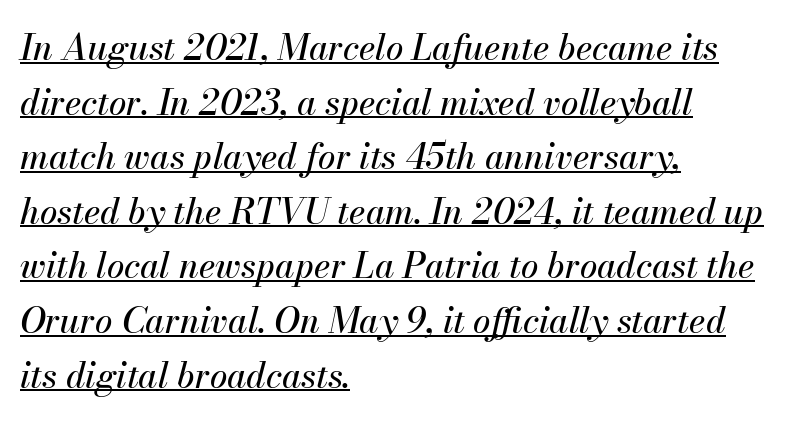
The image shows 35 px text type, italic (leaning right); set left-aligned, normal line spacing (1.56x), normal letter spacing, underlined; medium stroke contrast and a small x-height.
